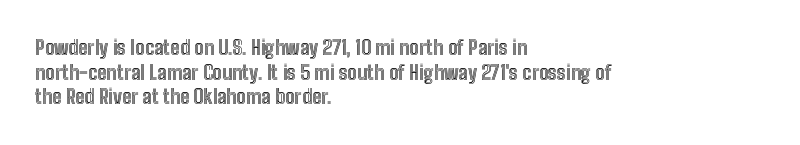
Q: Is the text italic (slanted)? A: No, it is upright.
Q: Is the text underlined? A: No.
Q: How is the paragraph aligned? A: Left-aligned.
Q: Is the spacing between letters normal or unusually wide? A: Normal.
